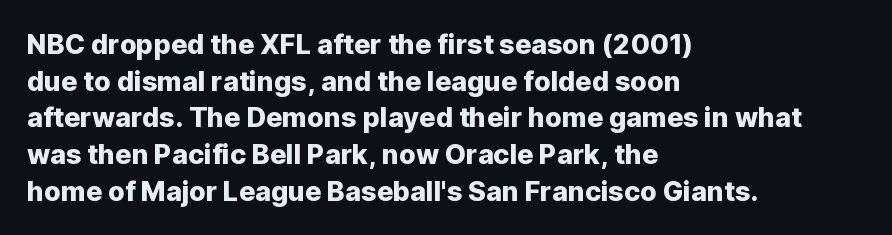
{"italic": "no", "underline": "no", "align": "left", "line_spacing": "normal", "line_spacing_ratio": 1.36, "letter_spacing": "normal", "letter_spacing_em": 0.0, "glyph_px": 27}
